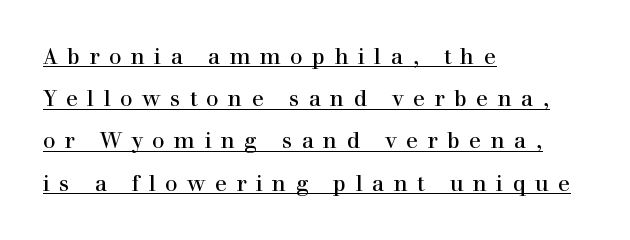
{"italic": "no", "bold": "no", "underline": "yes", "align": "left", "line_spacing": "loose", "line_spacing_ratio": 1.92, "letter_spacing": "wide", "letter_spacing_em": 0.43, "glyph_px": 22}
